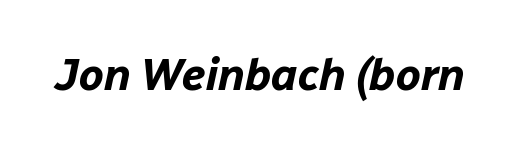
Summary of weight: heavy, a full bold. Nobody touched the tracking dial on this one. Bare-footed words on every line. There's an unmistakable incline to the writing here. Think of a printed novel: that variable character pitch is what you see here.
